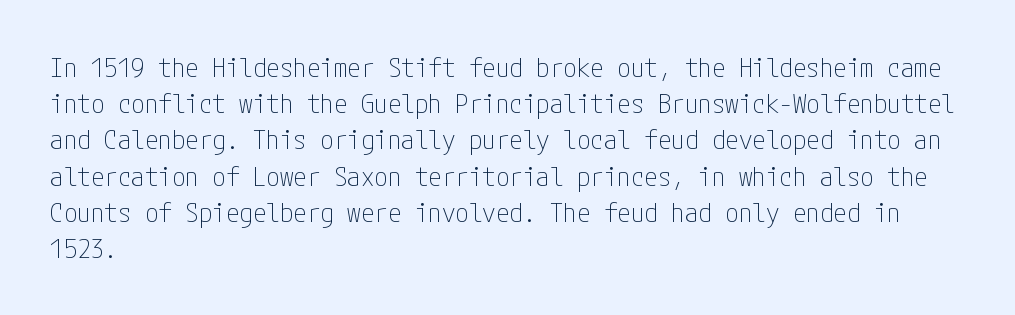
{"italic": "no", "bold": "no", "underline": "no", "align": "left", "line_spacing": "normal", "line_spacing_ratio": 1.34, "letter_spacing": "normal", "letter_spacing_em": 0.0, "glyph_px": 27}
